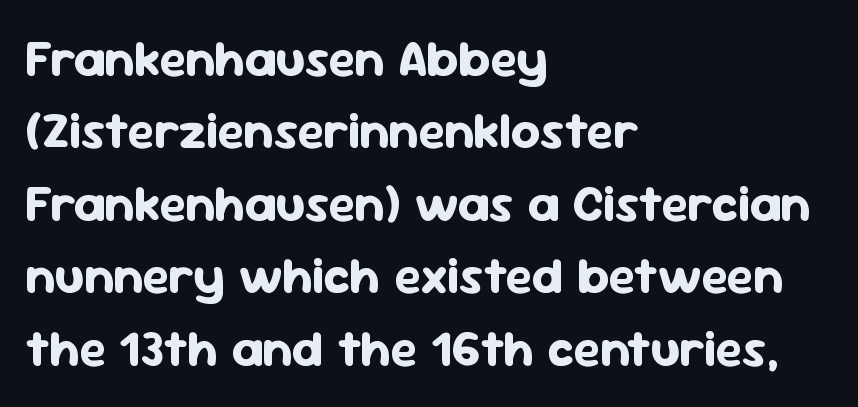
The image shows 51 px bold sans-serif type, upright; set left-aligned, normal line spacing (1.42x), normal letter spacing, not underlined; low stroke contrast and a medium x-height.
